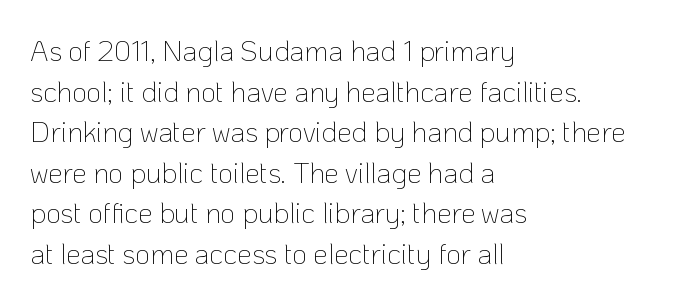
The image shows 29 px thin sans-serif type, upright; set left-aligned, normal line spacing (1.4x), normal letter spacing, not underlined; low stroke contrast and a medium x-height.
